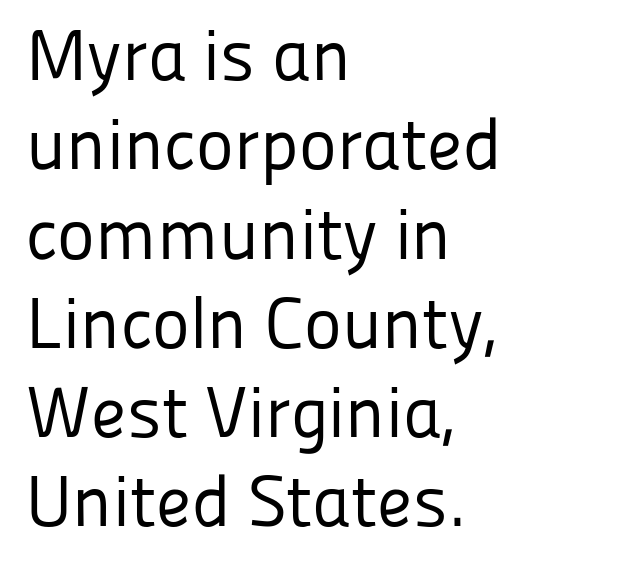
The image shows 72 px regular-weight sans-serif type, upright; set left-aligned, line spacing 1.24x, normal letter spacing, not underlined; low stroke contrast and a medium x-height.
